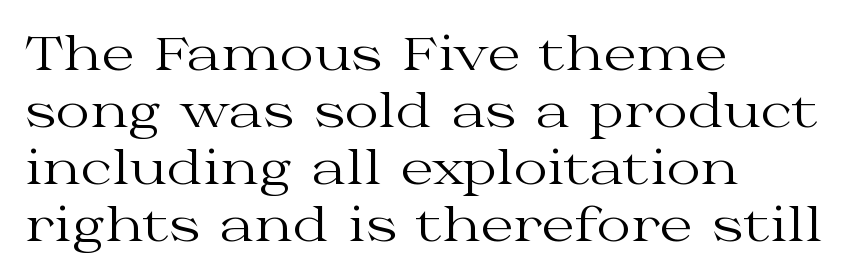
Q: Is the text bold? A: No.
Q: Is the text italic (slanted)? A: No, it is upright.
Q: Is the typeface a serif or a sans-serif typeface? A: Serif.
Q: Is the text underlined? A: No.
Q: How is the paragraph aligned? A: Left-aligned.
Q: Is the spacing between letters normal or unusually wide? A: Normal.
Q: Width (condensed, normal, or wide)? A: Wide.
Q: Stroke contrast? A: Medium.
Q: x-height? A: Medium.
Q: Monospaced? A: No.
